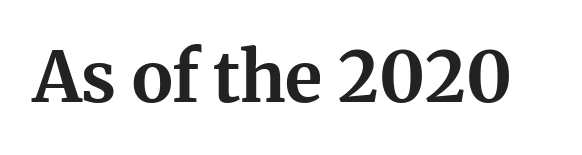
Q: Is the text bold? A: Yes.
Q: Is the text italic (slanted)? A: No, it is upright.
Q: Is the typeface a serif or a sans-serif typeface? A: Serif.
Q: Is the text underlined? A: No.
Q: Is the spacing between letters normal or unusually wide? A: Normal.
Q: Width (condensed, normal, or wide)? A: Normal.
Q: Stroke contrast? A: Medium.
Q: x-height? A: Medium.
Q: Monospaced? A: No.
